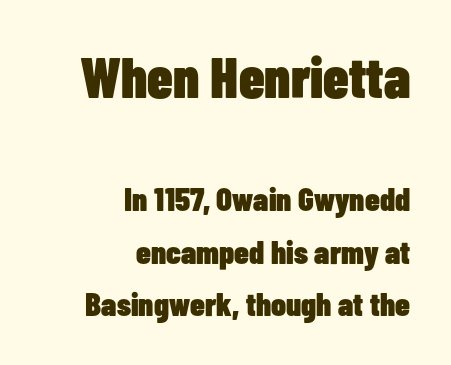
The image shows 57 px heavy, condensed sans-serif type, upright; set right-aligned, normal line spacing (1.6x), normal letter spacing, not underlined; the first (top) block is 1.73x larger; low stroke contrast and a medium x-height.
